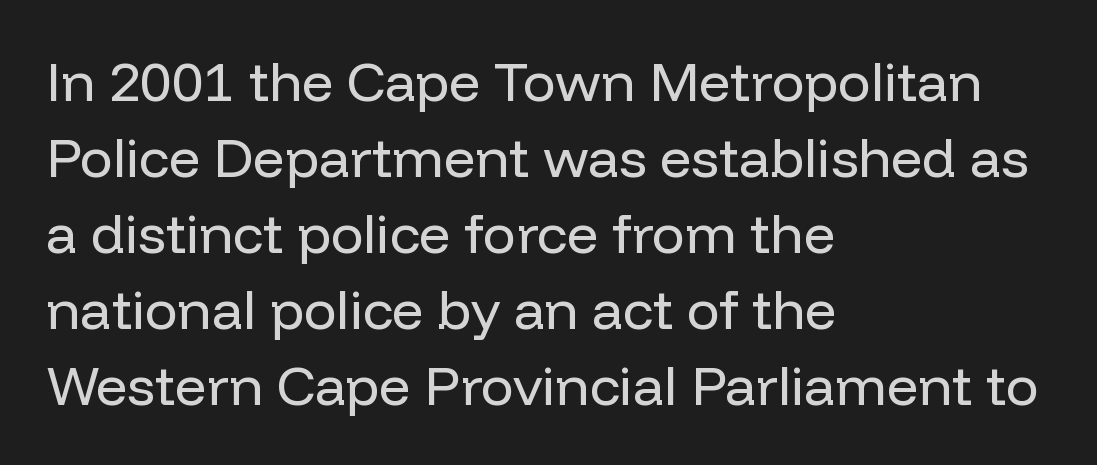
{"serif": "no", "italic": "no", "bold": "no", "weight": "regular", "width": "normal", "stroke_contrast": "low", "x_height": "medium", "monospaced": "no", "underline": "no", "align": "left", "line_spacing": "normal", "line_spacing_ratio": 1.38, "letter_spacing": "normal", "letter_spacing_em": 0.0, "glyph_px": 55}
